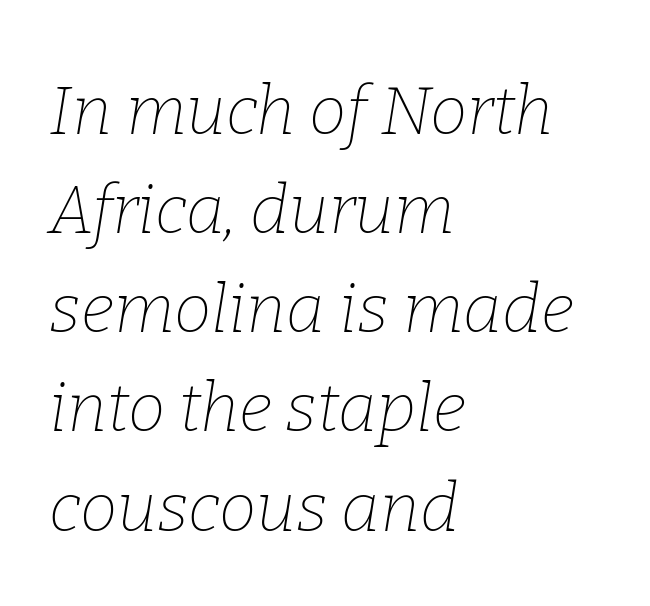
Visually the block forms a straight wall on the left and a jagged coastline on the right. Look at the bottom of the vertical strokes: they flare into serifs here. Is the stroke heavy? The answer is a plain regular-or-lighter. This rendering features lettering with no underline. Style check: oblique.
